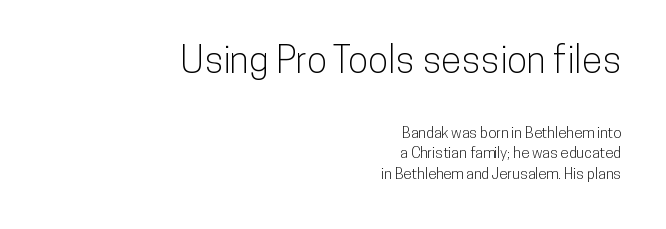
The image shows 37 px condensed sans-serif type, upright; set right-aligned, normal line spacing (1.38x), normal letter spacing, not underlined; the first (top) block is 2.47x larger; low stroke contrast and a medium x-height.
